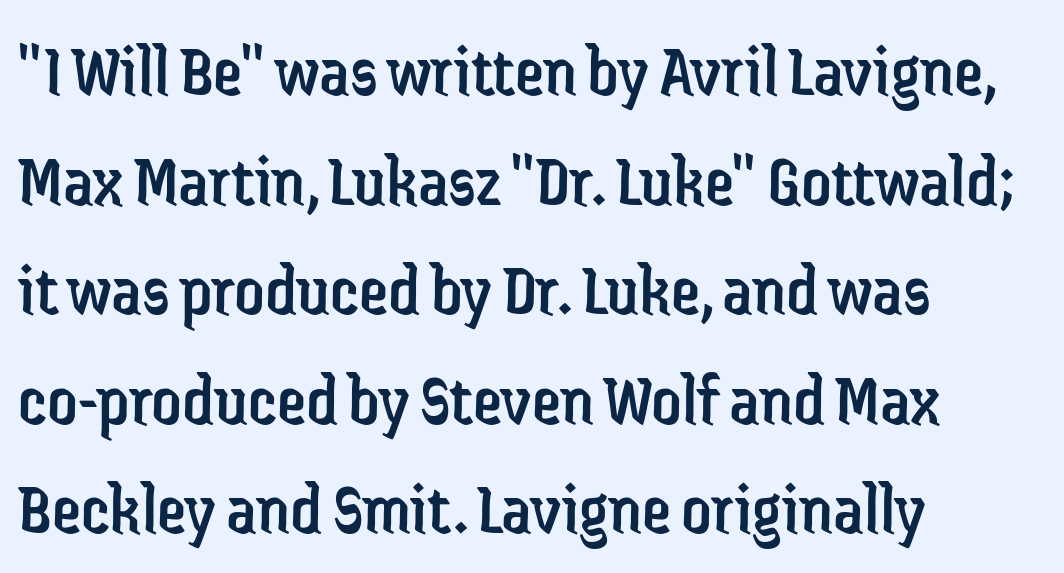
The glyphs are unaccompanied by any horizontal stroke below them. No extra ink here — the face is not bold. Each letter keeps its own natural width here, so spacing adapts to shape. These lines are set flush left with a ragged right edge. Is this a sans? Yes — the strokes have no serifs. The typography opts for an upright posture over an oblique one.
